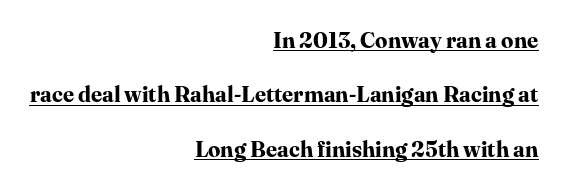
The image shows 22 px bold type, upright; set right-aligned, loose line spacing (2.47x), normal letter spacing, underlined.
